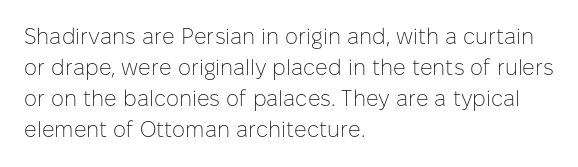
The image shows 22 px text type, upright; set left-aligned, normal line spacing (1.41x), normal letter spacing, not underlined.
